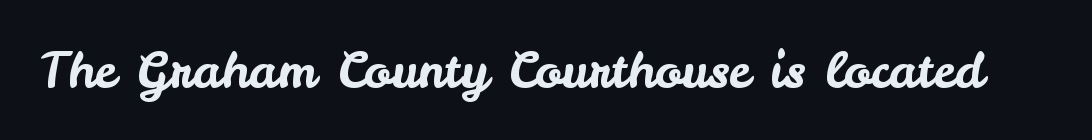
The rendering uses natural spacing where letterforms have individual widths. What kind of face is this? One without serifs — a sans. The passage shown is not underscored anywhere. Glyph-to-glyph distance matches everyday printed text.
